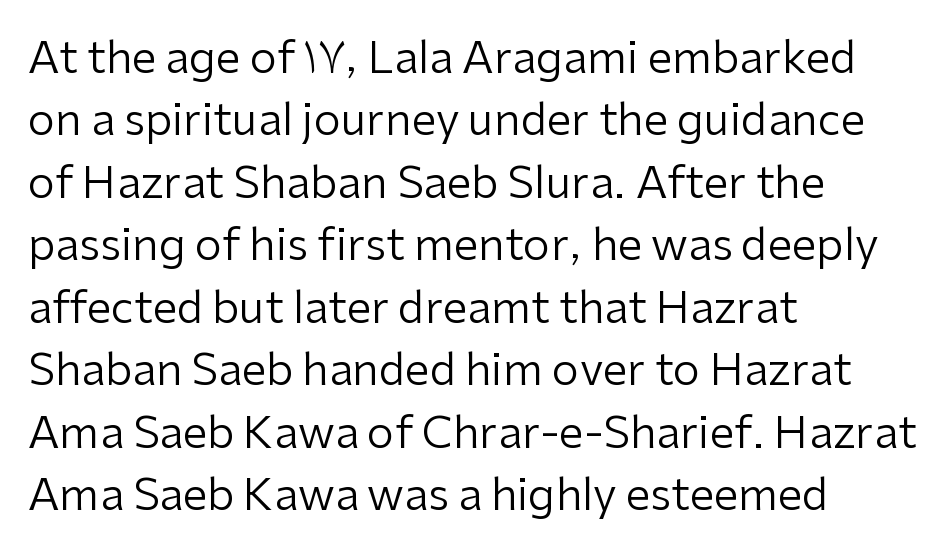
The image shows 44 px regular-weight sans-serif type, upright; set left-aligned, normal line spacing (1.42x), normal letter spacing, not underlined; low stroke contrast and a medium x-height.
